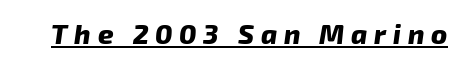
A dark, heavy texture on the line: the type is bold. Loose tracking; the words dissolve into strings of separated letters. Underlined type. When letters slant like this, we call the style italic.
